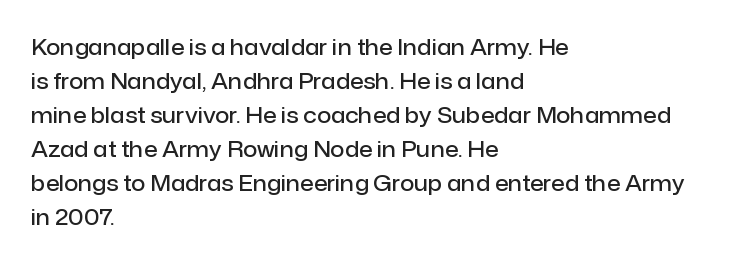
{"italic": "no", "bold": "semi", "underline": "no", "align": "left", "line_spacing": "normal", "line_spacing_ratio": 1.55, "letter_spacing": "normal", "letter_spacing_em": 0.0, "glyph_px": 22}
